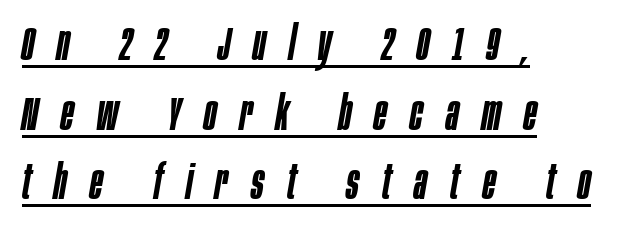
Tracking value appears strongly positive — letters spread wide. These words are printed semibold, heavier than regular yet not bold. Is there much room between lines? A standard amount, neither cramped nor airy. The face used here is proportionally spaced, like ordinary book or web type. The specimen reads as italic at a glance. Each line of the rendering has a horizontal stroke beneath the glyphs.
